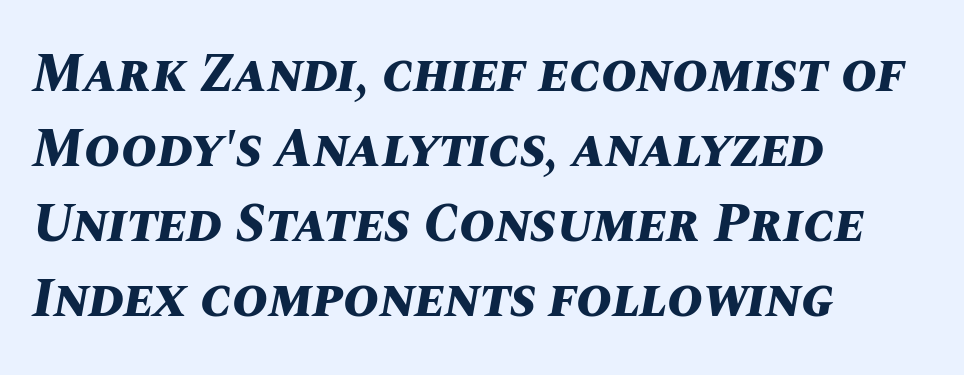
{"italic": "yes", "lean": "right", "slant_degrees": 10, "bold": "yes", "weight": "bold", "width": "normal", "stroke_contrast": "medium", "x_height": "large", "monospaced": "no", "underline": "no", "align": "left", "line_spacing": "normal", "line_spacing_ratio": 1.39, "letter_spacing": "normal", "letter_spacing_em": 0.0, "glyph_px": 54}
